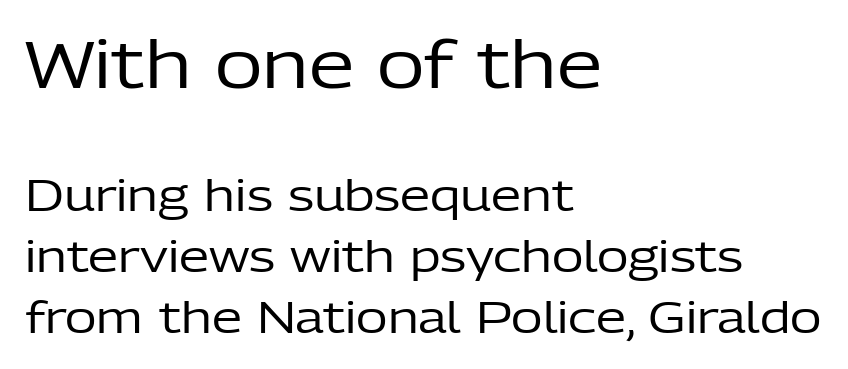
Compared with typical body copy, the letter spacing here is the same. Honestly, the row spacing looks completely unremarkable. Letterform terminals end flat and unadorned throughout the passage. Weight: not bold — regular or lighter. Bare-footed words on every line. Spacing verdict: proportional, widths tailored to each character.
